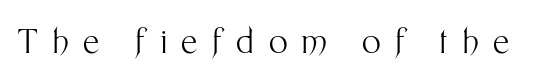
Descenders hang freely into open space. Italic: no, the glyphs are upright roman. You could not count columns in this text — the font is proportionally spaced. Does the type have serifs? No, each stem ends abruptly. Summary of weight: not heavy and not bold. In terms of letterspacing, this is a distinctly airy, spread setting.
